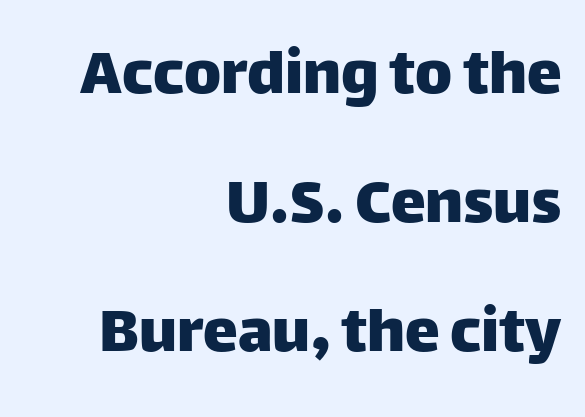
Q: Is the text italic (slanted)? A: No, it is upright.
Q: Is the typeface a serif or a sans-serif typeface? A: Sans-serif.
Q: Is the text underlined? A: No.
Q: How is the paragraph aligned? A: Right-aligned.
Q: Is the spacing between letters normal or unusually wide? A: Normal.
Q: Width (condensed, normal, or wide)? A: Normal.
Q: Stroke contrast? A: Low.
Q: x-height? A: Large.
Q: Monospaced? A: No.
